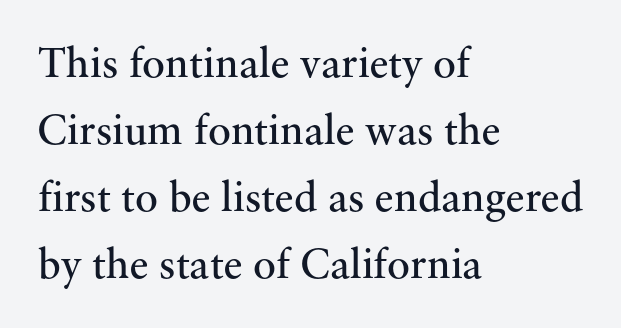
The designer went with a serif here, giving each stem small feet. Think of a printed novel: that variable character pitch is what you see here. The gaps between neighbouring characters are ordinary and unremarkable. These lines are set flush left with a ragged right edge.
